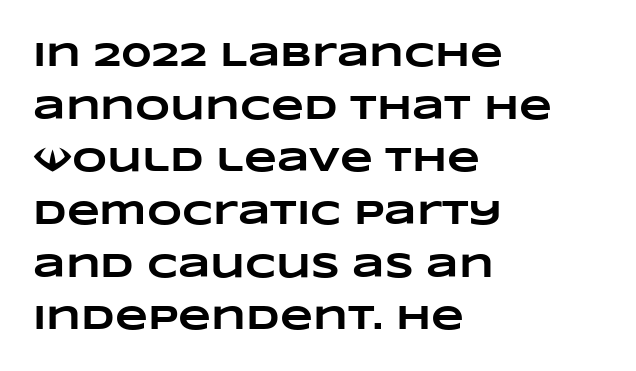
Q: Is the text bold? A: Yes.
Q: Is the text underlined? A: No.
Q: How is the paragraph aligned? A: Left-aligned.
Q: Is the spacing between letters normal or unusually wide? A: Normal.
Q: Is the spacing between lines tight, normal or loose? A: Normal.
Q: Width (condensed, normal, or wide)? A: Wide.
Q: Stroke contrast? A: Low.
Q: x-height? A: Large.
Q: Monospaced? A: No.
